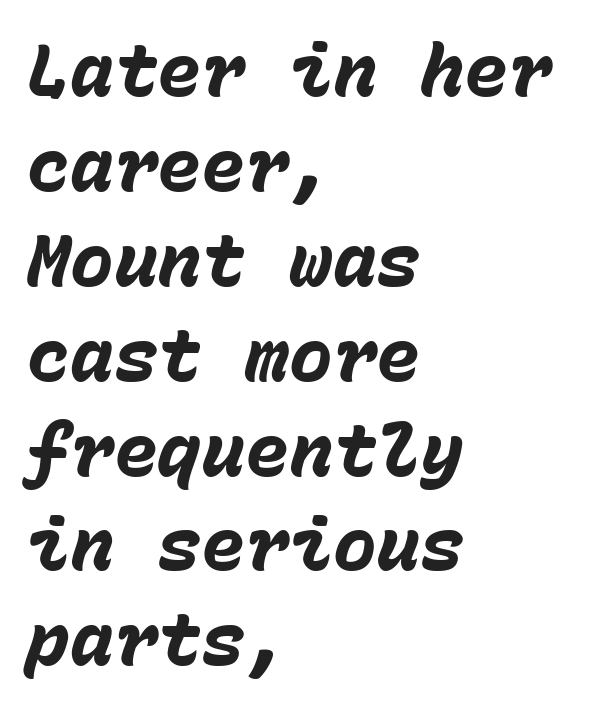
The image shows 73 px heavy type, italic (leaning right), monospaced; set left-aligned, normal line spacing (1.3x), normal letter spacing, not underlined; low stroke contrast and a medium x-height.
